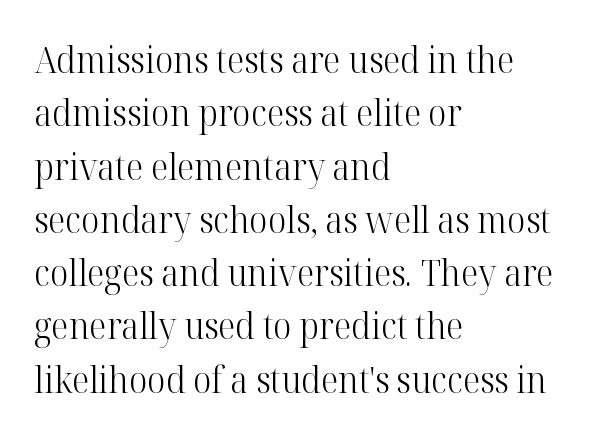
The lines in this sample share a left origin and differ only in where they stop. Nobody touched the tracking dial on this one. I'd call this a serif setting — the letters wear small feet. Notice how the stems are strictly vertical — no italics here. The weight would be labelled regular, book, light, or lighter still. The space between consecutive lines is moderate.
